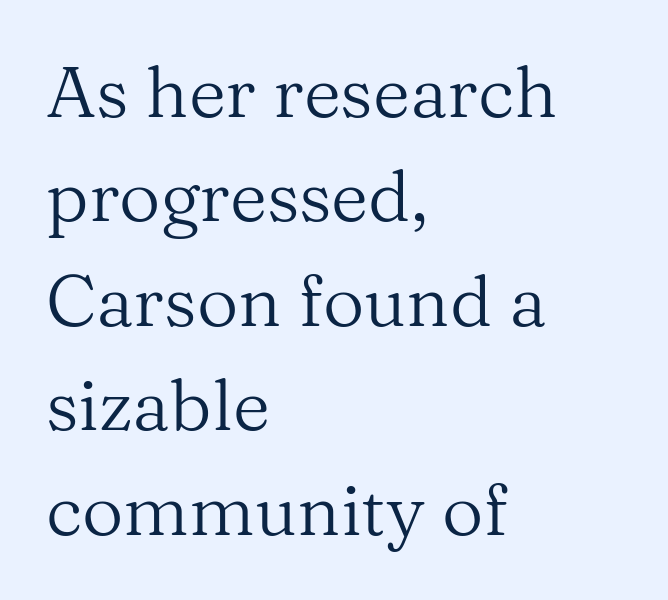
The face used here is rendered with its standard letterfit. A serif font was chosen for this passage. The typography opts for an upright posture over an oblique one. Looks like regular typesetting: each glyph gets only the width it needs. Compared with a typical body face, this is equally light or lighter still.
